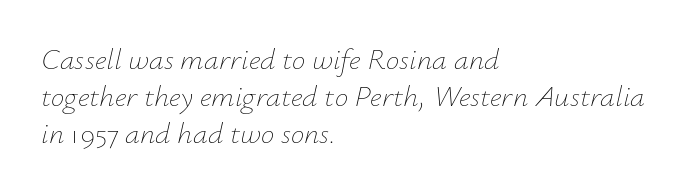
{"italic": "yes", "lean": "right", "slant_degrees": 12, "bold": "no", "weight": "thin", "width": "normal", "stroke_contrast": "low", "x_height": "small", "monospaced": "no", "underline": "no", "align": "left", "line_spacing_ratio": 1.23, "letter_spacing": "normal", "letter_spacing_em": 0.0, "glyph_px": 30}
